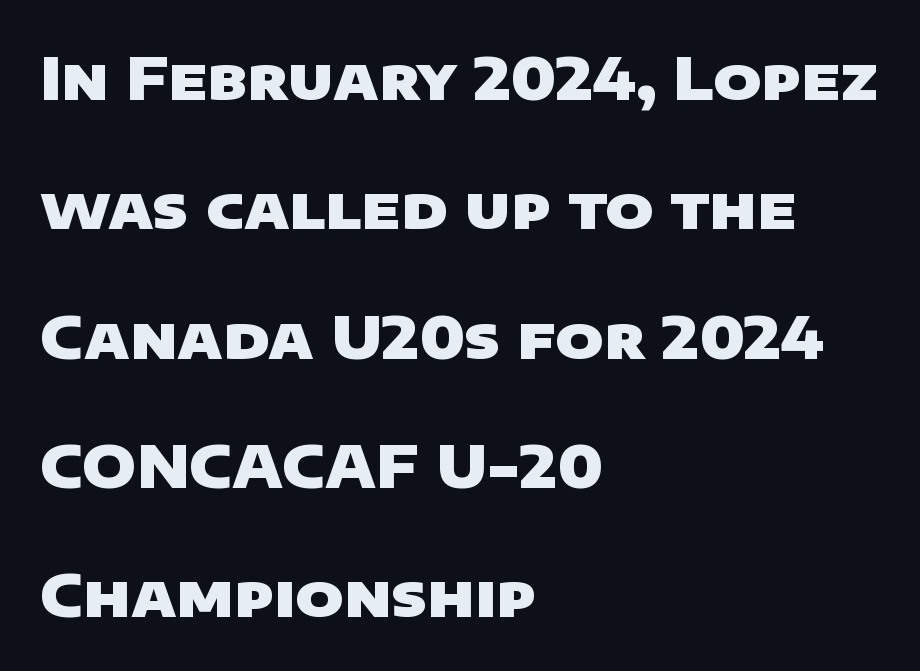
Q: Is the text bold? A: Yes.
Q: Is the typeface a serif or a sans-serif typeface? A: Sans-serif.
Q: Is the text underlined? A: No.
Q: How is the paragraph aligned? A: Left-aligned.
Q: Is the spacing between letters normal or unusually wide? A: Normal.
Q: Is the spacing between lines tight, normal or loose? A: Loose.
Q: Width (condensed, normal, or wide)? A: Wide.
Q: Stroke contrast? A: Low.
Q: x-height? A: Large.
Q: Monospaced? A: No.
